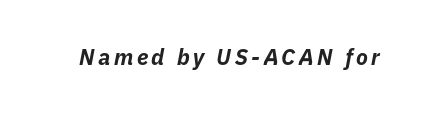
Honestly, there is no underline to notice here at all. Tall strokes in this sample are angled rather than plumb. A dark, heavy texture on the line: the type is bold.
